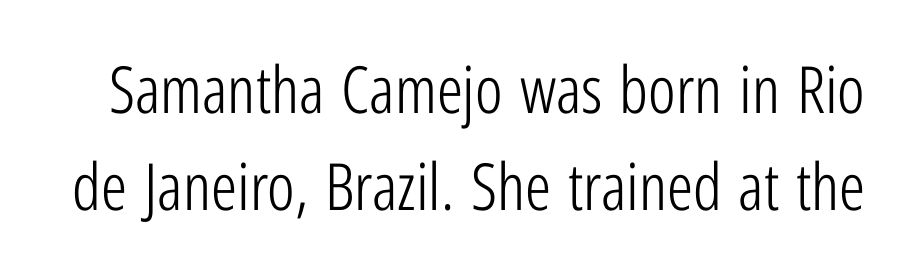
The image shows 65 px light, condensed sans-serif type, upright; set normal line spacing (1.49x), normal letter spacing, not underlined; low stroke contrast and a medium x-height.
